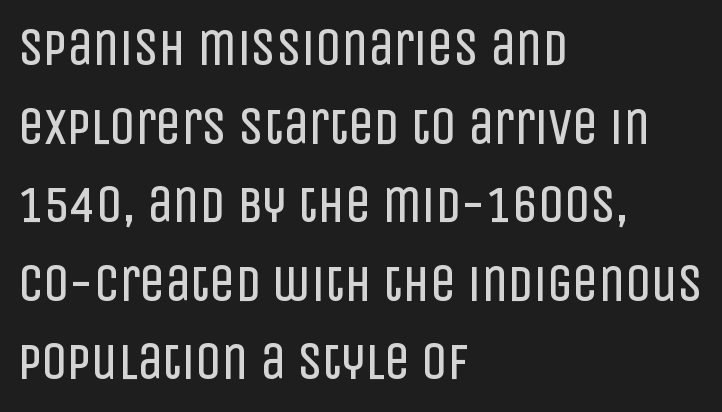
{"serif": "no", "italic": "no", "bold": "no", "weight": "regular", "width": "condensed", "stroke_contrast": "low", "x_height": "large", "monospaced": "no", "underline": "no", "align": "left", "line_spacing": "normal", "line_spacing_ratio": 1.54, "letter_spacing": "normal", "letter_spacing_em": 0.0, "glyph_px": 51}
